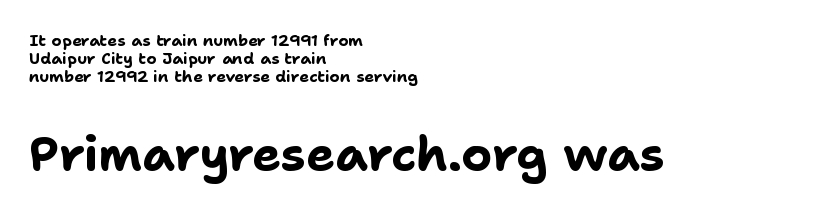
Q: Is the text bold? A: Yes.
Q: Is the text italic (slanted)? A: No, it is upright.
Q: Is the typeface a serif or a sans-serif typeface? A: Sans-serif.
Q: Is the text underlined? A: No.
Q: How is the paragraph aligned? A: Left-aligned.
Q: Is the spacing between letters normal or unusually wide? A: Normal.
Q: Is the spacing between lines tight, normal or loose? A: Tight.
Q: Which block of text is set in a larger size, the first (top) or the second (bottom)? A: The second (bottom) one.
Q: Width (condensed, normal, or wide)? A: Normal.
Q: Stroke contrast? A: Low.
Q: x-height? A: Medium.
Q: Monospaced? A: No.
